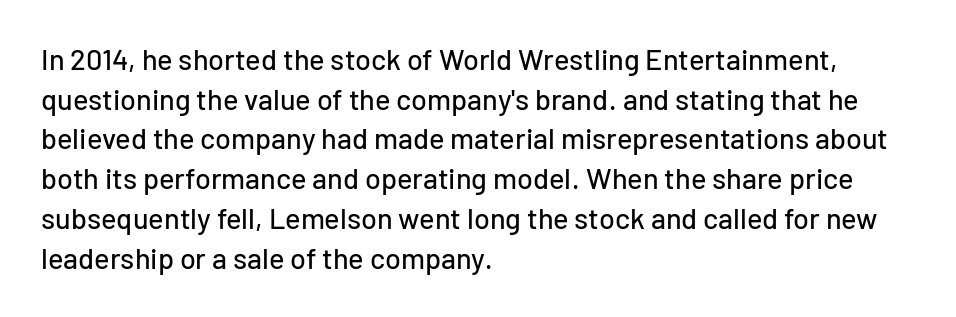
{"serif": "no", "italic": "no", "width": "normal", "stroke_contrast": "low", "x_height": "medium", "monospaced": "no", "underline": "no", "align": "left", "line_spacing": "normal", "line_spacing_ratio": 1.37, "letter_spacing": "normal", "letter_spacing_em": 0.0, "glyph_px": 29}
